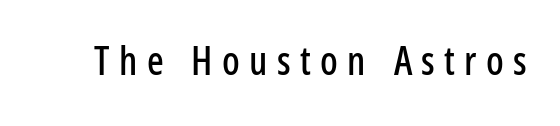
Q: Is the text italic (slanted)? A: No, it is upright.
Q: Is the typeface a serif or a sans-serif typeface? A: Sans-serif.
Q: Is the text underlined? A: No.
Q: Is the spacing between letters normal or unusually wide? A: Unusually wide.
Q: Width (condensed, normal, or wide)? A: Condensed.
Q: Stroke contrast? A: Low.
Q: x-height? A: Medium.
Q: Monospaced? A: No.
